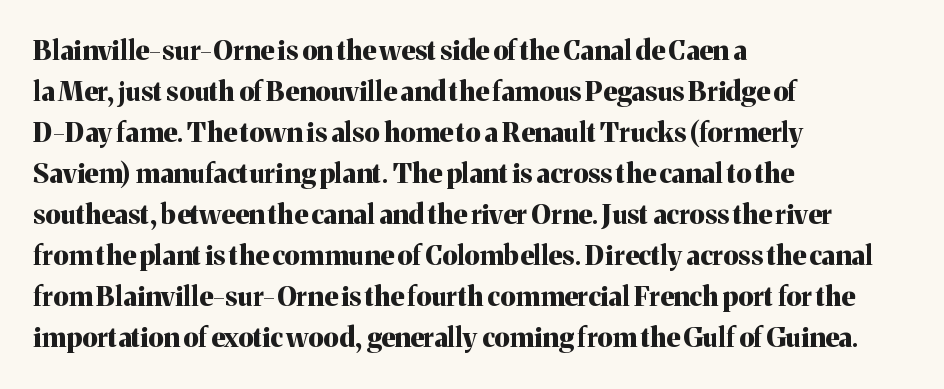
Q: Is the text bold? A: Yes.
Q: Is the text italic (slanted)? A: No, it is upright.
Q: Is the text underlined? A: No.
Q: How is the paragraph aligned? A: Left-aligned.
Q: Is the spacing between letters normal or unusually wide? A: Normal.
Q: Is the spacing between lines tight, normal or loose? A: Normal.
